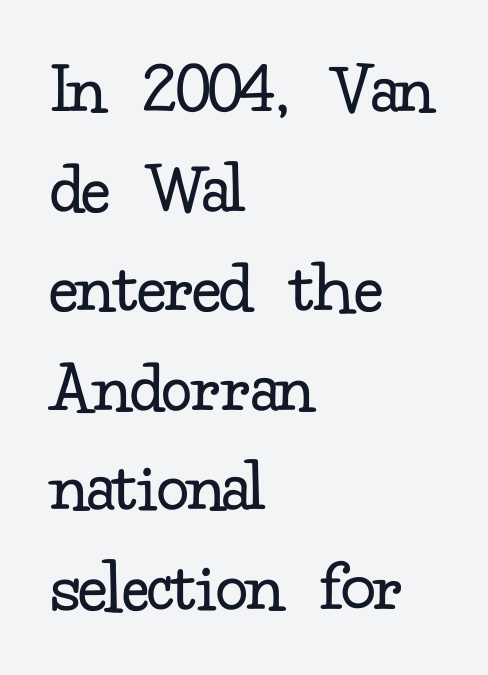
Q: Is the text bold? A: No.
Q: Is the text italic (slanted)? A: No, it is upright.
Q: Is the typeface a serif or a sans-serif typeface? A: Serif.
Q: Is the text underlined? A: No.
Q: How is the paragraph aligned? A: Left-aligned.
Q: Is the spacing between letters normal or unusually wide? A: Normal.
Q: Is the spacing between lines tight, normal or loose? A: Normal.
Q: Width (condensed, normal, or wide)? A: Normal.
Q: Stroke contrast? A: Low.
Q: x-height? A: Small.
Q: Monospaced? A: No.
